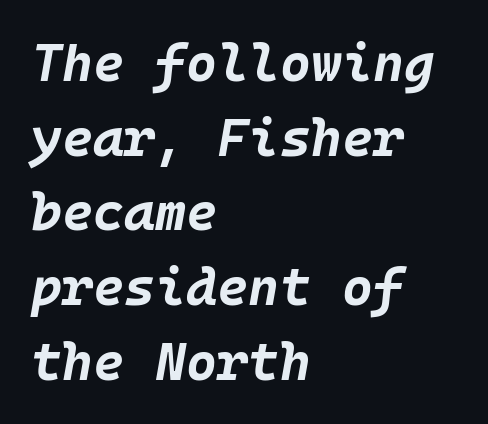
The rendering anchors every line to the left-hand side. Tracking value appears to be zero — textbook default spacing. Set as a true bold cut, around the 700 mark. The words here are not underlined. Leading: standard. Every character sits at an angle, as italics do.
